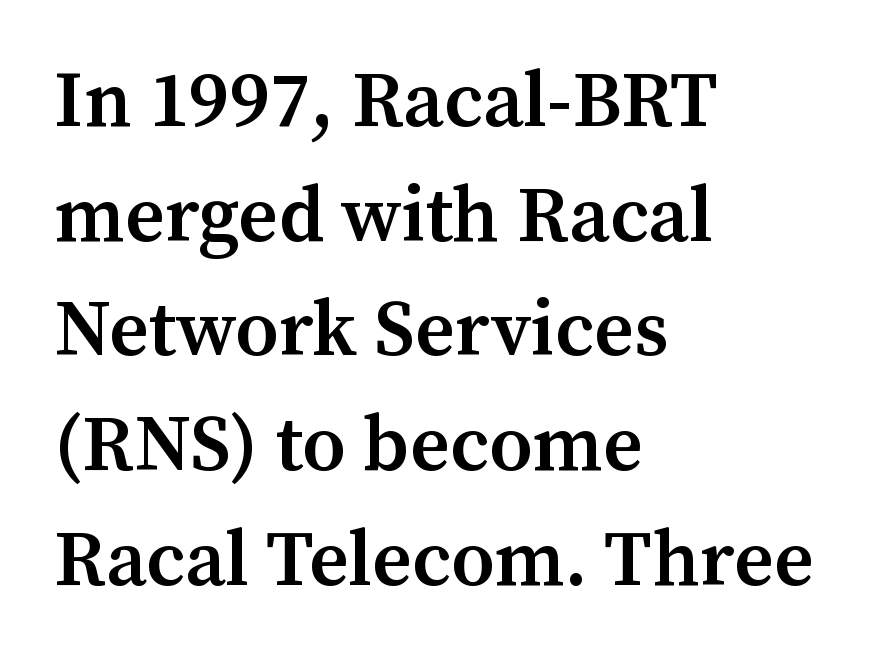
The image shows 78 px semibold serif type, upright; set left-aligned, normal line spacing (1.47x), normal letter spacing, not underlined; medium stroke contrast and a medium x-height.
